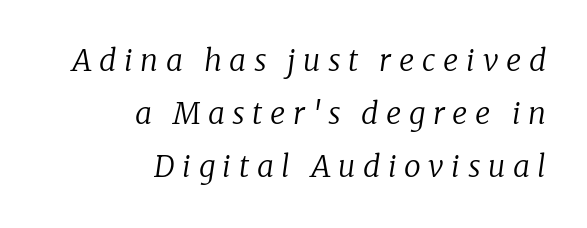
The image shows 30 px regular-weight serif type, italic (leaning right); set right-aligned, line spacing 1.77x, unusually wide letter spacing (+0.25 em), not underlined; low stroke contrast and a medium x-height.
